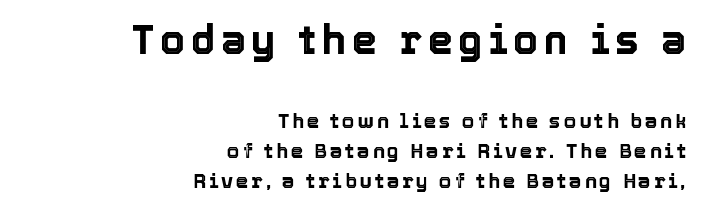
Q: Is the text italic (slanted)? A: No, it is upright.
Q: Is the text underlined? A: No.
Q: How is the paragraph aligned? A: Right-aligned.
Q: Is the spacing between lines tight, normal or loose? A: Normal.
Q: Which block of text is set in a larger size, the first (top) or the second (bottom)? A: The first (top) one.
Q: Width (condensed, normal, or wide)? A: Normal.
Q: x-height? A: Medium.
Q: Monospaced? A: No.
